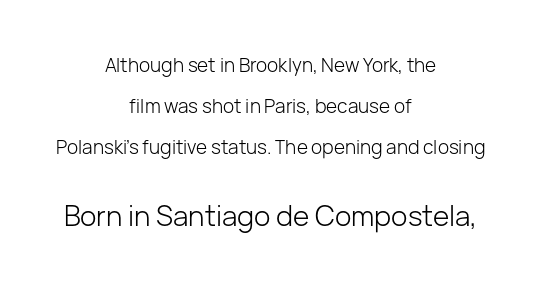
The lettering holds an erect, upright posture throughout. Character size in the trailing block exceeds that of the leading block. You can tell from the bare stems that sans-serif type was used. Caption: face not bold, strokes unweighted. Summary of vertical rhythm: relaxed, with wide interline spacing.
